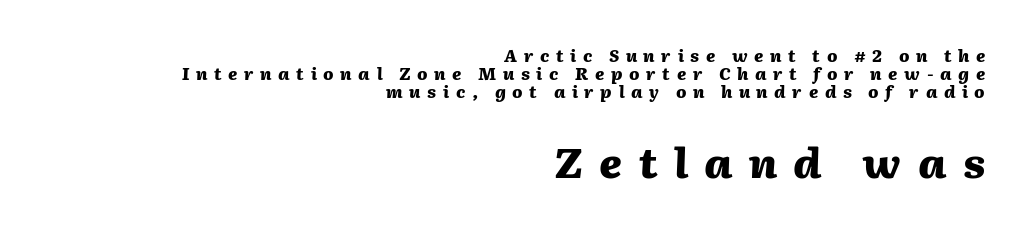
The image shows 42 px heavy type, italic (leaning right); set right-aligned, tight line spacing (1.05x), unusually wide letter spacing (+0.39 em), not underlined; the second (bottom) block is 2.47x larger; medium stroke contrast and a medium x-height.
